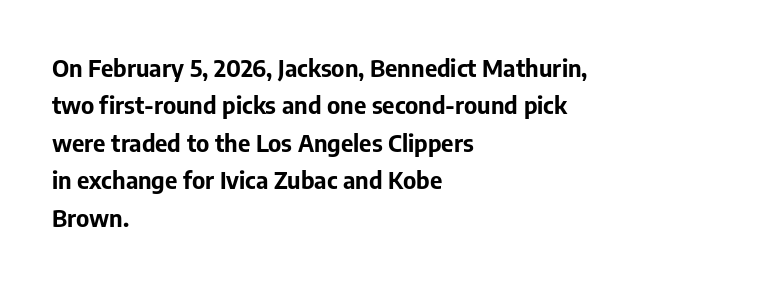
{"italic": "no", "bold": "yes", "underline": "no", "align": "left", "line_spacing": "normal", "line_spacing_ratio": 1.56, "letter_spacing": "normal", "letter_spacing_em": 0.0, "glyph_px": 24}
